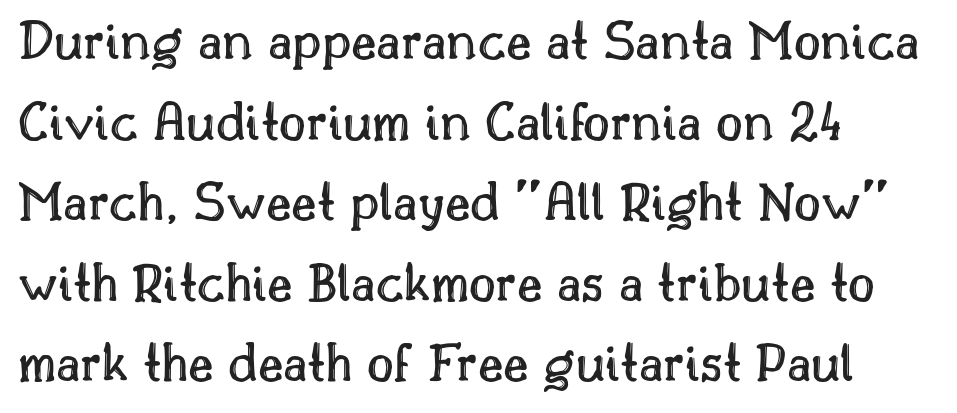
The image shows 58 px text type, upright; set left-aligned, normal line spacing (1.39x), normal letter spacing, not underlined; a small x-height.
